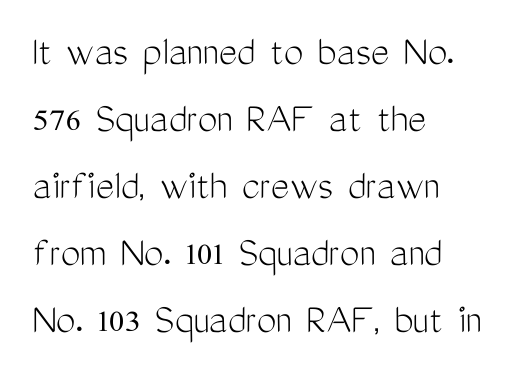
Proportional: the letters do not fall into vertical columns. A light-to-regular cut is what we see here. The text was rendered using a sans face with plain stroke endings. Does the lettering tilt? It doesn't — this is upright. Nobody drew a line under any word here.
